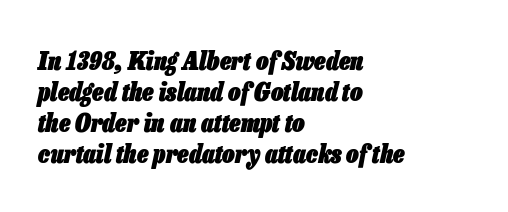
The image shows 25 px bold type, italic (leaning right); set left-aligned, line spacing 1.24x, normal letter spacing, not underlined.
